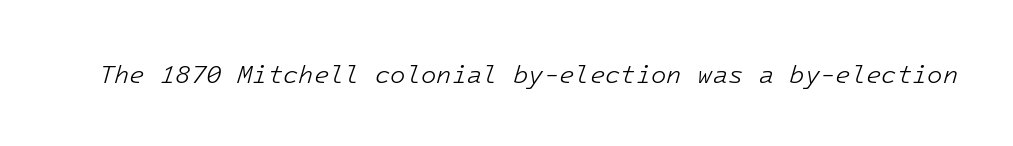
The image shows 25 px text type, italic (leaning right); set normal letter spacing, not underlined.
